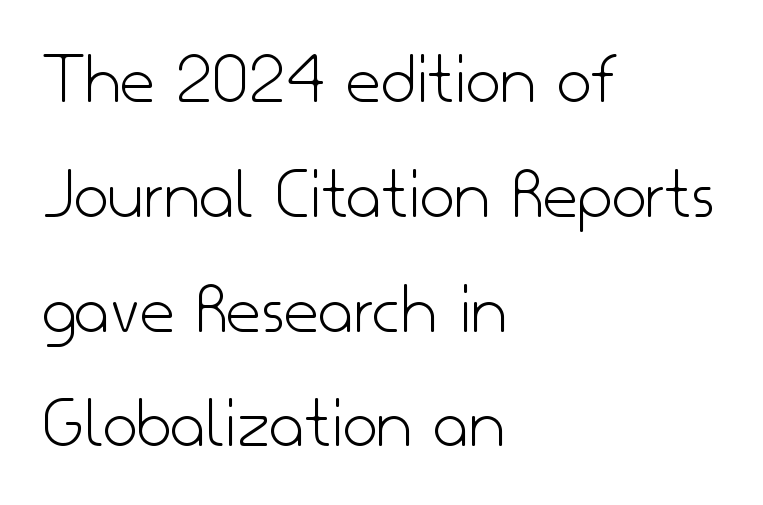
The image shows 76 px light sans-serif type, upright; set left-aligned, normal line spacing (1.51x), normal letter spacing, not underlined; low stroke contrast and a small x-height.
